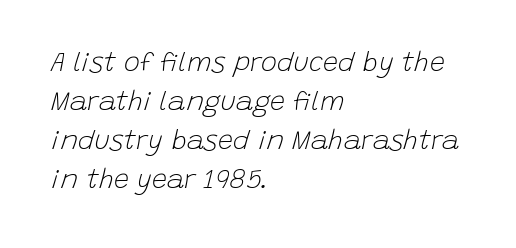
Weight class: somewhere from thin through regular. The rendering anchors every line to the left-hand side. This sample uses an oblique cut, with every glyph tilted off the vertical. The line texture is even and compact thanks to regular tracking. A bare baseline throughout the passage. Whoever set this chose a conventional vertical rhythm.
